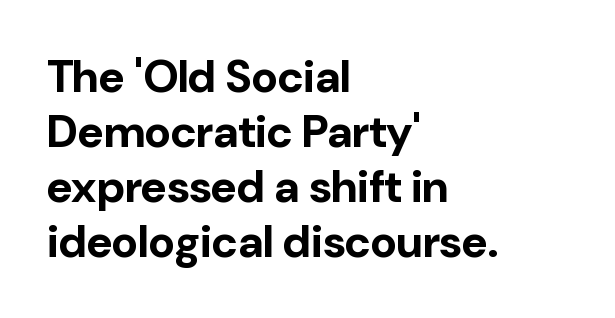
{"serif": "no", "italic": "no", "bold": "yes", "weight": "bold", "width": "normal", "stroke_contrast": "low", "x_height": "medium", "monospaced": "no", "underline": "no", "align": "left", "line_spacing_ratio": 1.22, "letter_spacing": "normal", "letter_spacing_em": 0.0, "glyph_px": 45}
